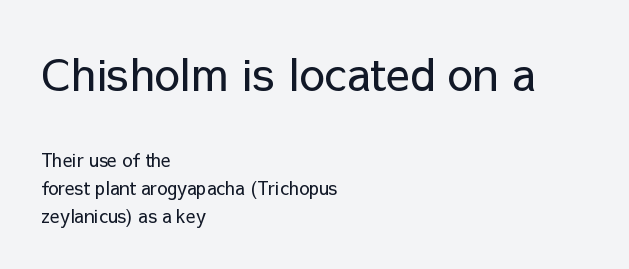
{"serif": "no", "italic": "no", "bold": "no", "weight": "regular", "width": "normal", "stroke_contrast": "low", "x_height": "medium", "monospaced": "no", "underline": "no", "align": "left", "line_spacing": "normal", "line_spacing_ratio": 1.55, "letter_spacing": "normal", "letter_spacing_em": 0.0, "larger_block": "first", "size_ratio": 2.5, "glyph_px": 45}
